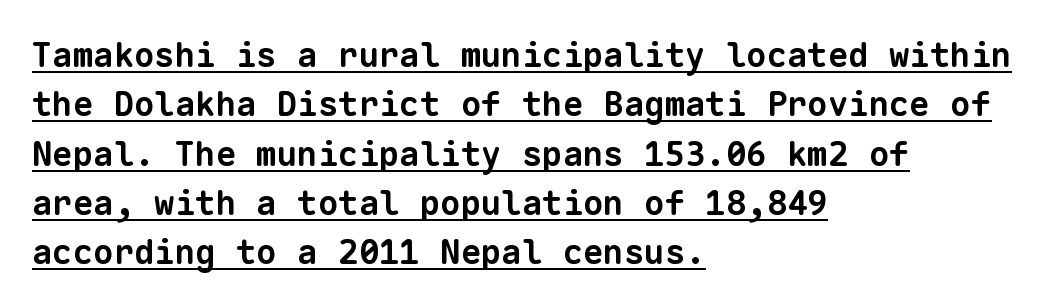
Between one letter and the next there's only the usual sliver of space. Classification — sans serif. Caption: lettering with a line underneath. Is the type bold? Yes — the strokes are clearly thick and heavy.
